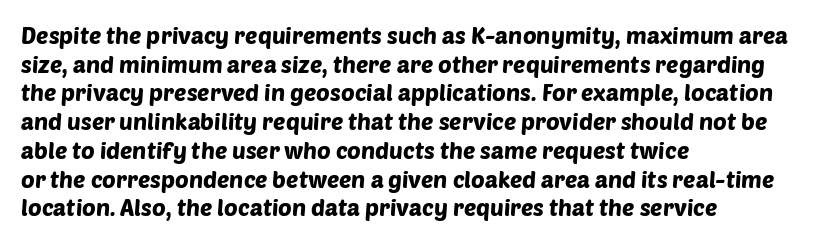
Teacher's note: observe the even left margin — that is flush-left alignment. Students, observe: this is what conventionally led text looks like. A clean baseline with only descenders dipping below it. Each word holds together tightly as a unit, with standard inter-letter gaps.
